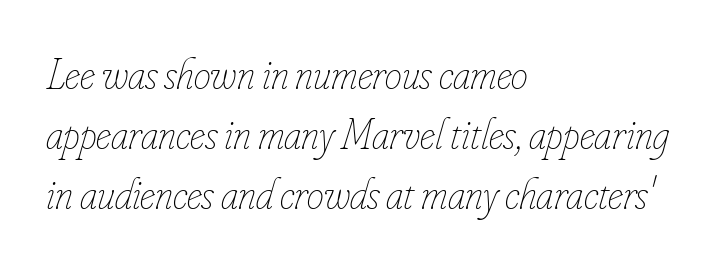
The image shows 43 px thin, condensed type, italic (leaning right); set left-aligned, normal line spacing (1.39x), normal letter spacing, not underlined; low stroke contrast and a small x-height.
